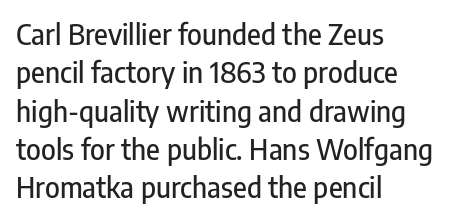
The image shows 28 px condensed sans-serif type, upright; set left-aligned, normal line spacing (1.37x), normal letter spacing, not underlined; low stroke contrast and a medium x-height.
